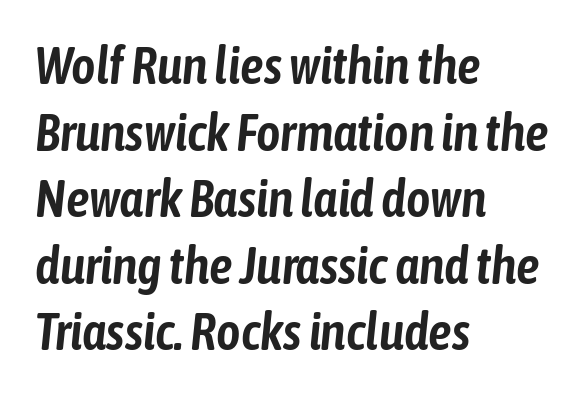
This block has exactly the height ordinary leading produces. A student would call this left alignment; a typographer would say flush left, rag right. Would a proofreader flag this as italicized? Yes. A bare baseline throughout the passage. Do the characters align in a grid? No, the font is proportional.
